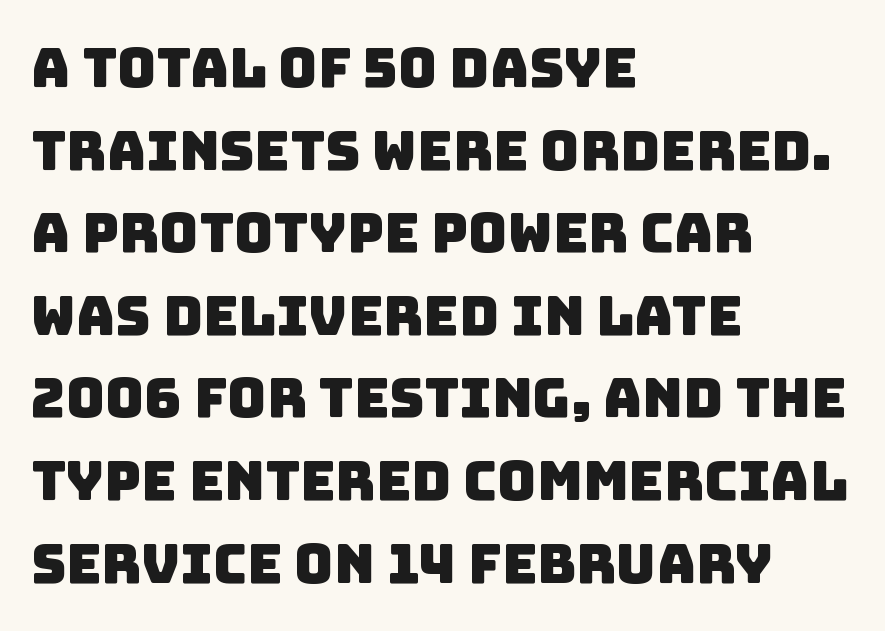
One-word summary of the alignment: left. The designer went with a sans here, leaving each stem footless. In terms of letterspacing, this is plain default setting. Varying glyph widths throughout — classic text-font behaviour. The block of text has a typical density, with ordinary space between rows. The strip under each line holds only bare page.
